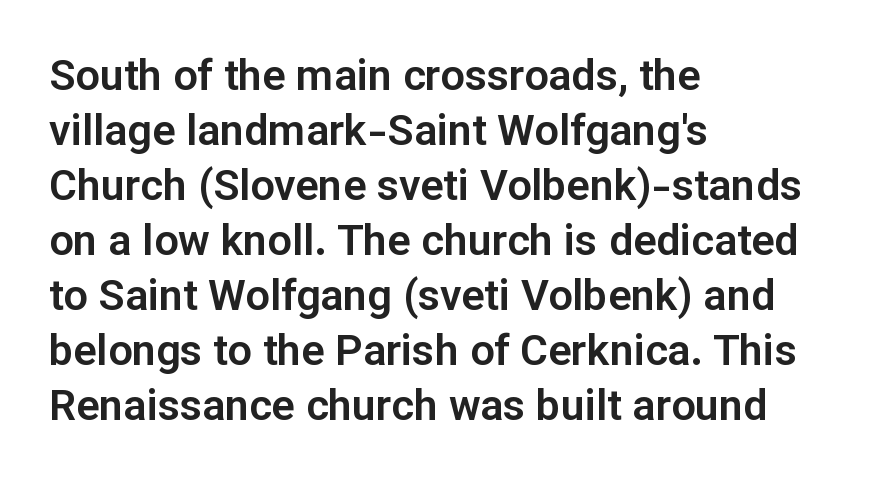
Posture: upright roman. Leftover space on each line is placed entirely after the last word. The rendering uses natural spacing where letterforms have individual widths. No extra tracking has been applied to these lines.
